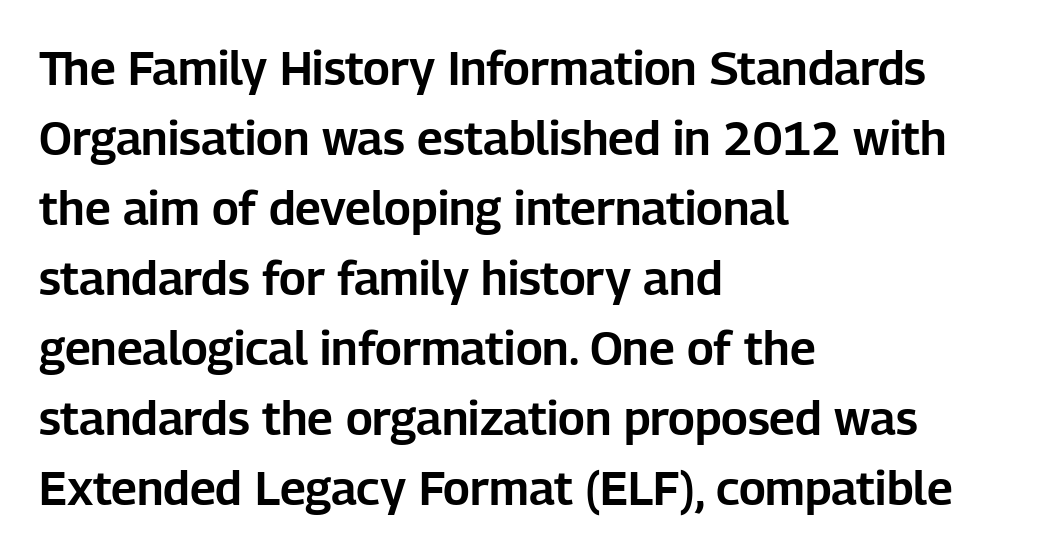
The image shows 47 px sans-serif type, upright; set left-aligned, normal line spacing (1.49x), normal letter spacing, not underlined; low stroke contrast and a medium x-height.
